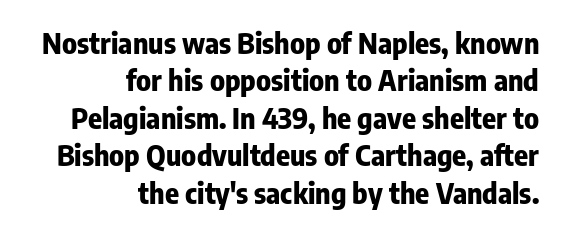
{"serif": "no", "italic": "no", "bold": "yes", "weight": "bold", "width": "condensed", "stroke_contrast": "low", "x_height": "medium", "monospaced": "no", "underline": "no", "align": "right", "line_spacing": "normal", "line_spacing_ratio": 1.29, "letter_spacing": "normal", "letter_spacing_em": 0.0, "glyph_px": 29}
